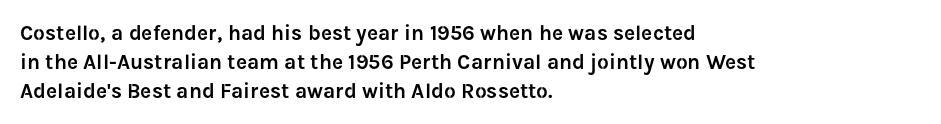
The image shows 21 px text type, upright; set left-aligned, normal line spacing (1.37x), normal letter spacing, not underlined.
